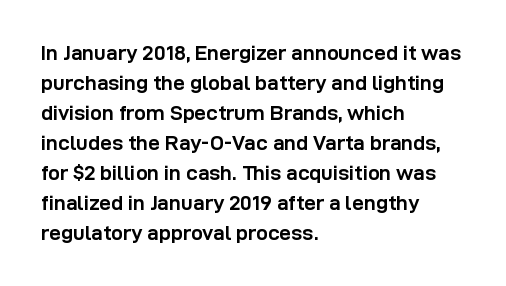
The font's upright variant was chosen for this text. These lines keep a tight, regular rhythm from letter to letter. Notice how thick the strokes are: this is what a full bold looks like. These lines sit exactly where default settings would place them.
